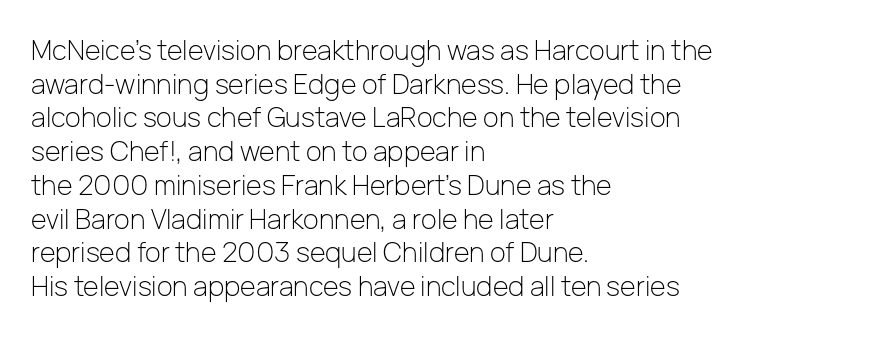
{"italic": "no", "bold": "no", "underline": "no", "align": "left", "line_spacing": "normal", "line_spacing_ratio": 1.25, "letter_spacing": "normal", "letter_spacing_em": 0.0, "glyph_px": 27}
